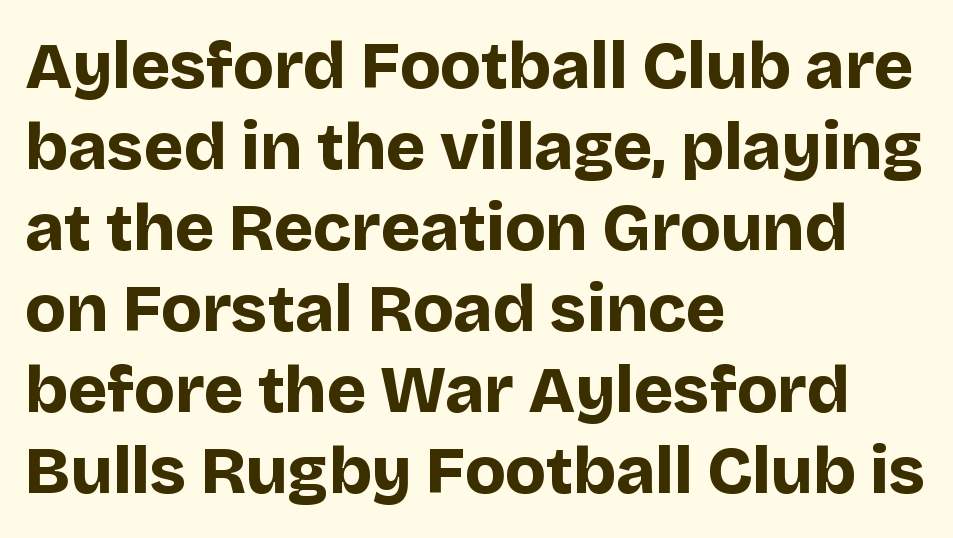
{"serif": "no", "italic": "no", "bold": "yes", "weight": "bold", "width": "normal", "stroke_contrast": "low", "x_height": "large", "monospaced": "no", "underline": "no", "align": "left", "line_spacing_ratio": 1.21, "letter_spacing": "normal", "letter_spacing_em": 0.0, "glyph_px": 67}
